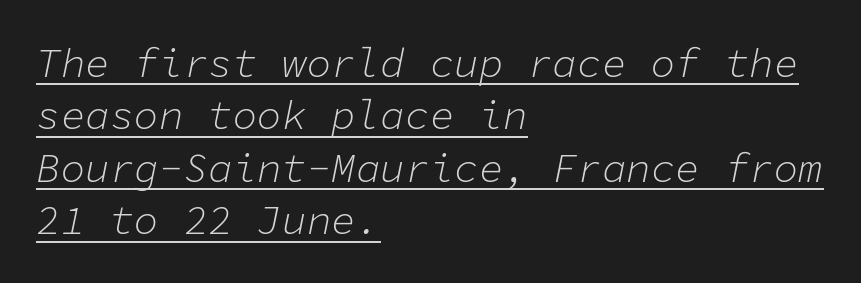
The image shows 41 px light type, italic (leaning right), monospaced; set left-aligned, normal line spacing (1.28x), normal letter spacing, underlined; low stroke contrast and a medium x-height.
